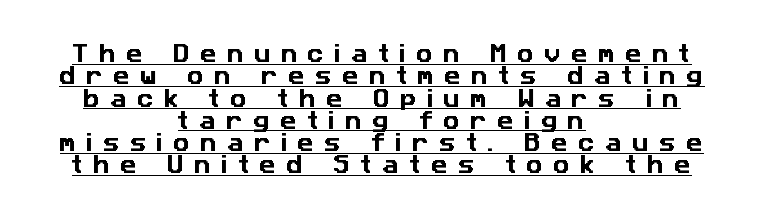
Q: Is the text underlined? A: Yes.
Q: How is the paragraph aligned? A: Centered.
Q: Is the spacing between letters normal or unusually wide? A: Unusually wide.
Q: Is the spacing between lines tight, normal or loose? A: Tight.
